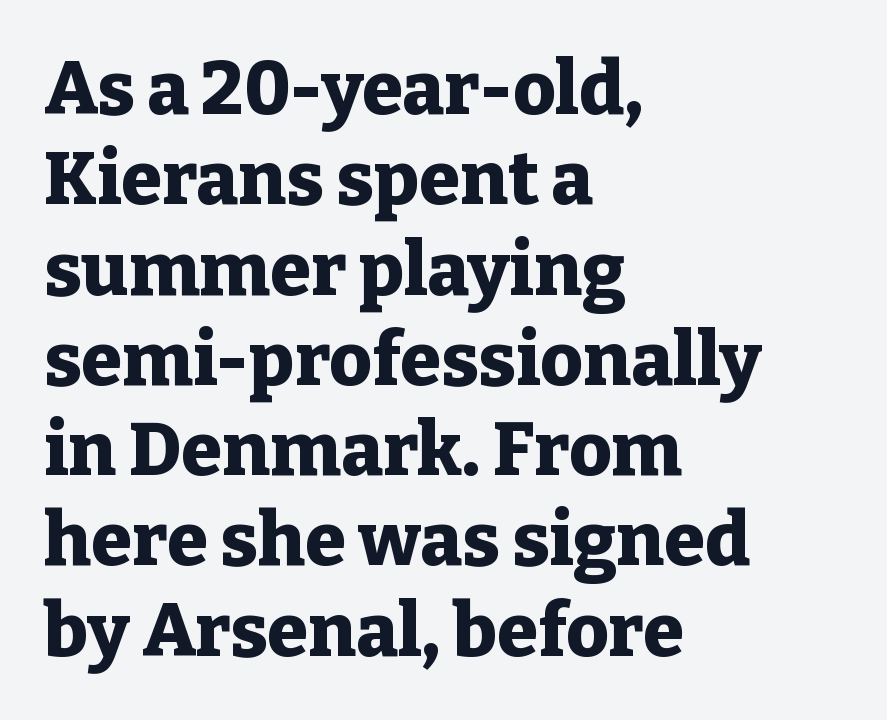
Unmarked baselines from the first word to the last. Between one letter and the next there's only the usual sliver of space. The letters advance in unequal steps, a hallmark of proportional type. Small tapered or slab feet sit at the stroke ends, so this counts as serif. Thick stems and heavy bowls — unmistakably bold. Casual observation: everything's shoved over to the left.
